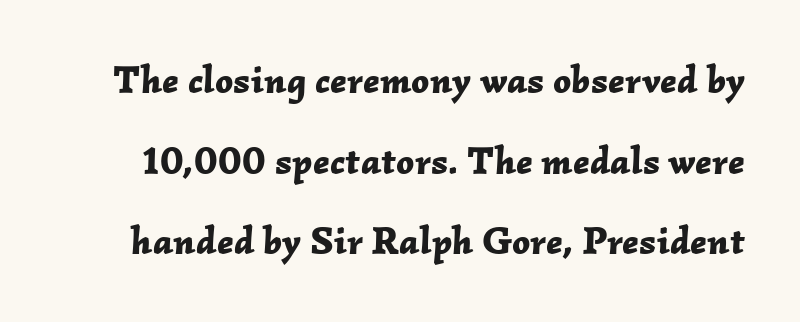
Weight check: bold — yes, fully. This block would shrink considerably if given ordinary leading; it's expanded now. Tracking value appears to be zero — textbook default spacing. The axis of the letterforms is tilted away from vertical. The face used here is proportionally spaced, like ordinary book or web type. Only glyphs here, with clear space below each row.
